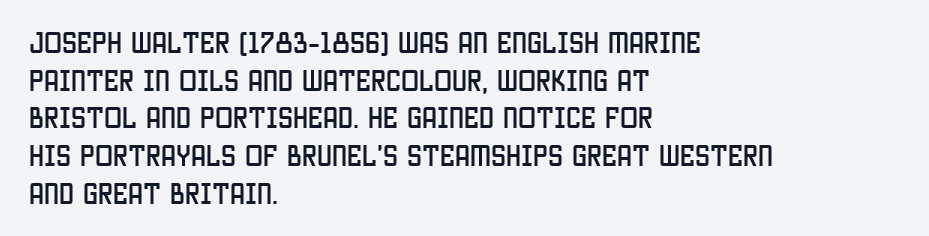
The image shows 24 px text type, upright; set left-aligned, normal line spacing (1.57x), normal letter spacing, not underlined.
